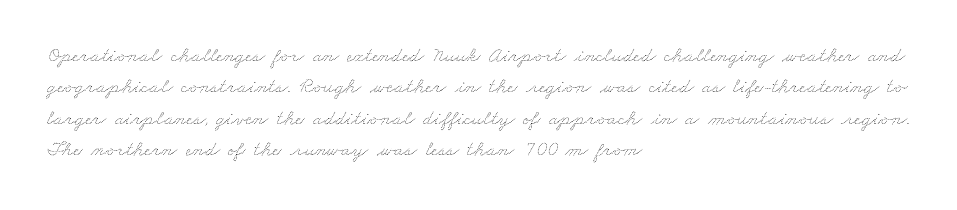
The image shows 21 px text type; set left-aligned, normal line spacing (1.49x), normal letter spacing, not underlined.
